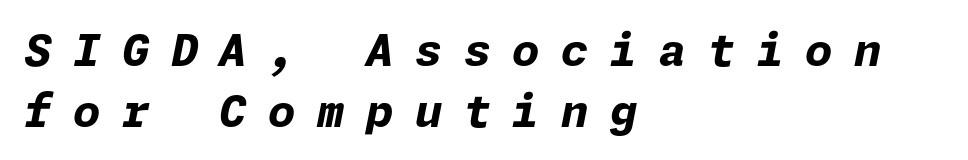
{"italic": "yes", "lean": "right", "slant_degrees": 11, "bold": "yes", "weight": "bold", "width": "normal", "stroke_contrast": "low", "x_height": "medium", "underline": "no", "align": "left", "line_spacing": "normal", "line_spacing_ratio": 1.38, "letter_spacing": "wide", "letter_spacing_em": 0.49, "glyph_px": 44}
